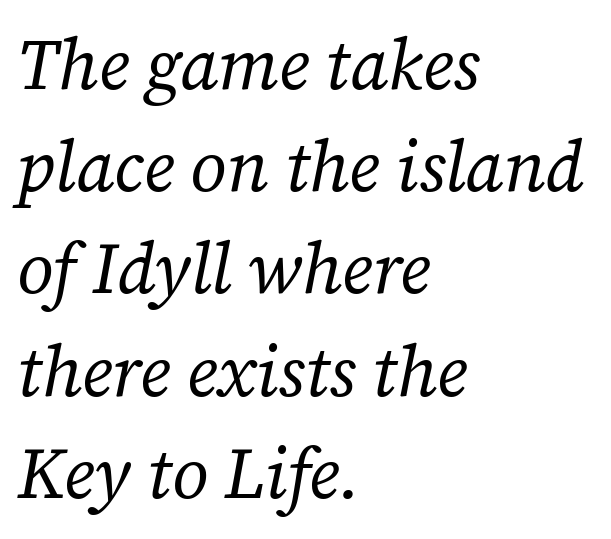
The image shows 71 px regular-weight serif type, italic (leaning right); set left-aligned, normal line spacing (1.44x), normal letter spacing, not underlined; low stroke contrast and a medium x-height.
